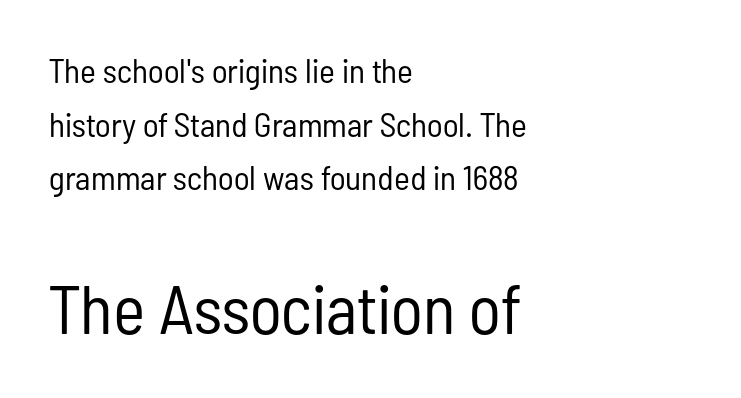
{"serif": "no", "italic": "no", "bold": "no", "weight": "regular", "width": "condensed", "stroke_contrast": "low", "x_height": "medium", "monospaced": "no", "underline": "no", "align": "left", "line_spacing": "normal", "line_spacing_ratio": 1.58, "letter_spacing": "normal", "letter_spacing_em": 0.0, "larger_block": "second", "size_ratio": 2.03, "glyph_px": 69}
